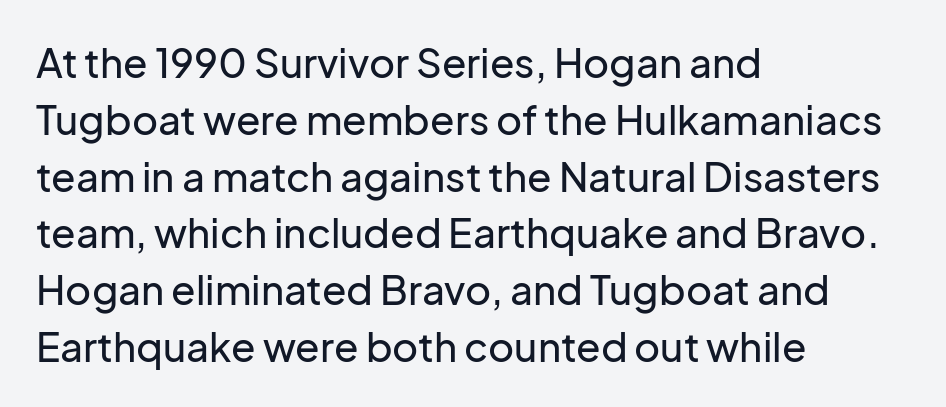
{"serif": "no", "italic": "no", "width": "normal", "stroke_contrast": "low", "x_height": "medium", "monospaced": "no", "underline": "no", "align": "left", "line_spacing": "normal", "line_spacing_ratio": 1.42, "letter_spacing": "normal", "letter_spacing_em": 0.0, "glyph_px": 40}
